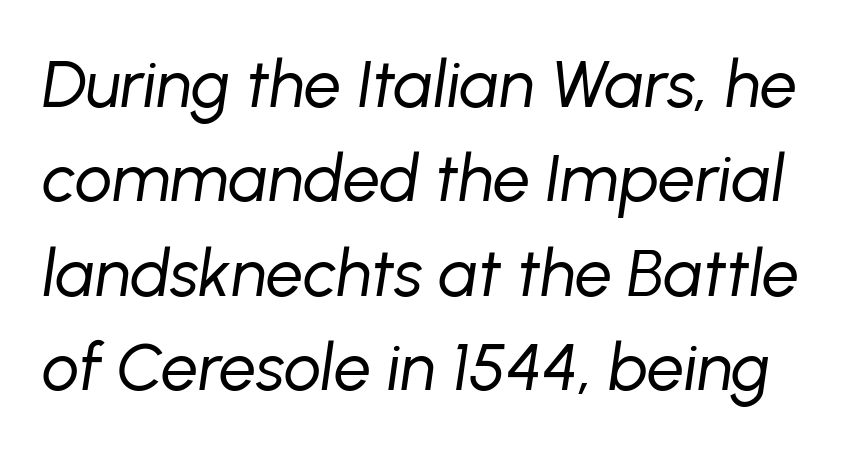
Q: Is the text bold? A: No.
Q: Is the text italic (slanted)? A: Yes, it leans right by about 8 degrees.
Q: Is the text underlined? A: No.
Q: Is the spacing between letters normal or unusually wide? A: Normal.
Q: Is the spacing between lines tight, normal or loose? A: Normal.
Q: Width (condensed, normal, or wide)? A: Normal.
Q: Stroke contrast? A: Low.
Q: x-height? A: Medium.
Q: Monospaced? A: No.
